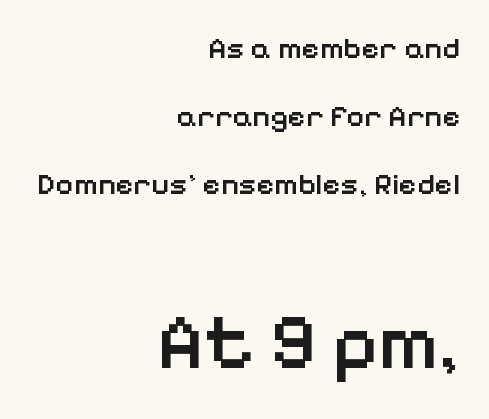
Which of the two is more prominent by size? The second, at the bottom. Proportional: the letters do not fall into vertical columns. Widely set lines give the paragraph a tall, airy silhouette. Plain, unruled lines of type. Regarding serifs, this sample does without them. Students, note that the glyphs here touch the page at normal intervals.
